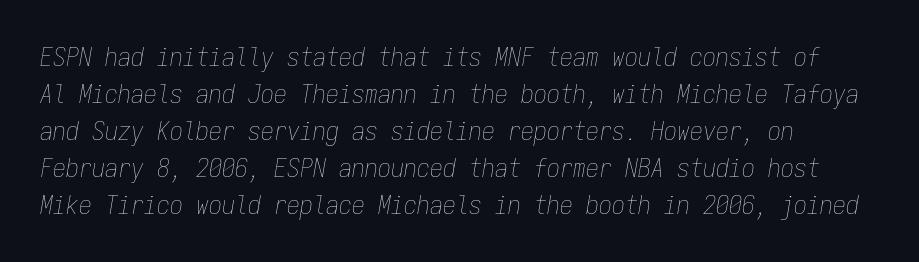
Q: Is the text bold? A: No.
Q: Is the text italic (slanted)? A: Yes, it leans right by about 9 degrees.
Q: Is the text underlined? A: No.
Q: How is the paragraph aligned? A: Left-aligned.
Q: Is the spacing between letters normal or unusually wide? A: Normal.
Q: Is the spacing between lines tight, normal or loose? A: Normal.
